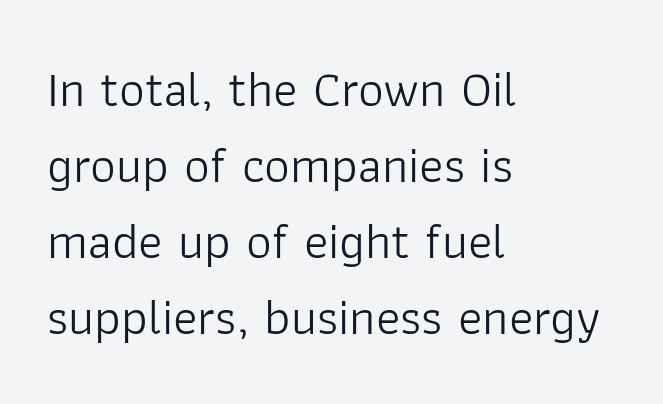
The image shows 51 px light sans-serif type, upright; set left-aligned, normal line spacing (1.49x), normal letter spacing, not underlined; low stroke contrast and a medium x-height.
